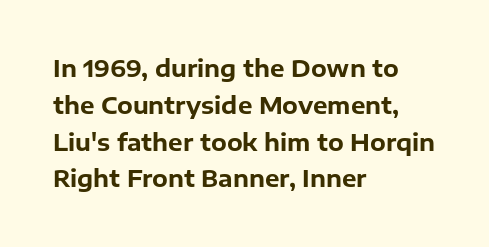
{"italic": "no", "bold": "yes", "underline": "no", "align": "left", "line_spacing": "normal", "line_spacing_ratio": 1.6, "letter_spacing": "normal", "letter_spacing_em": 0.0, "glyph_px": 23}
